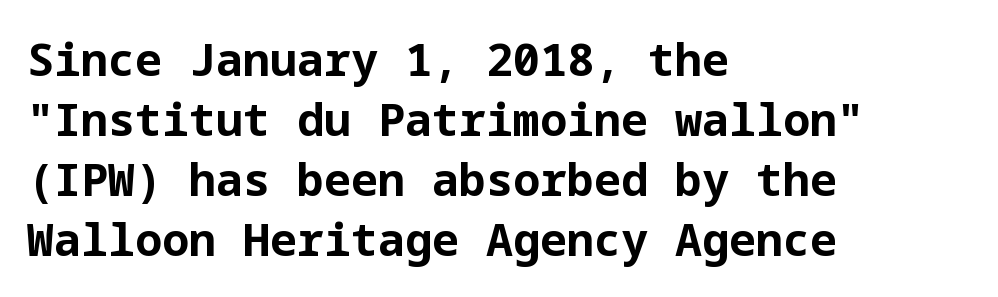
The tracking reads as untouched default to a designer's eye. Leading matches the norm, producing a regular column. Heavy-handed strokes throughout: this text is bold. Lines of text with bare space underneath. The lettering holds an erect, upright posture throughout. Notice how the passage keeps a crisp vertical edge on the left only.
